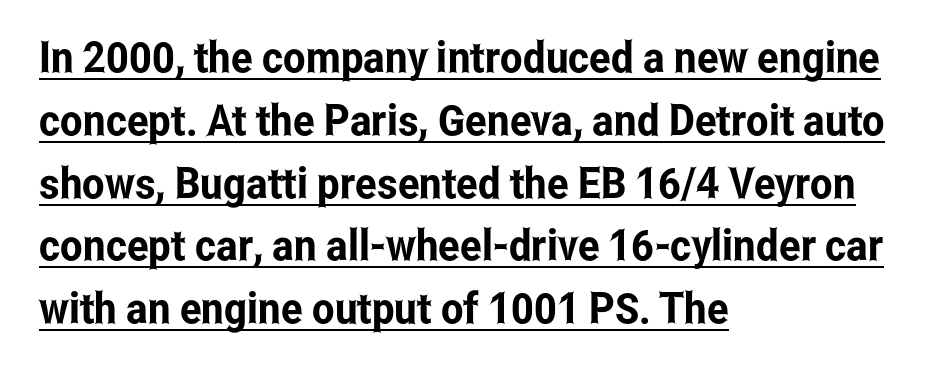
Q: Is the text italic (slanted)? A: No, it is upright.
Q: Is the typeface a serif or a sans-serif typeface? A: Sans-serif.
Q: Is the text underlined? A: Yes.
Q: How is the paragraph aligned? A: Left-aligned.
Q: Is the spacing between letters normal or unusually wide? A: Normal.
Q: Is the spacing between lines tight, normal or loose? A: Normal.
Q: Width (condensed, normal, or wide)? A: Condensed.
Q: Stroke contrast? A: Low.
Q: x-height? A: Medium.
Q: Monospaced? A: No.
